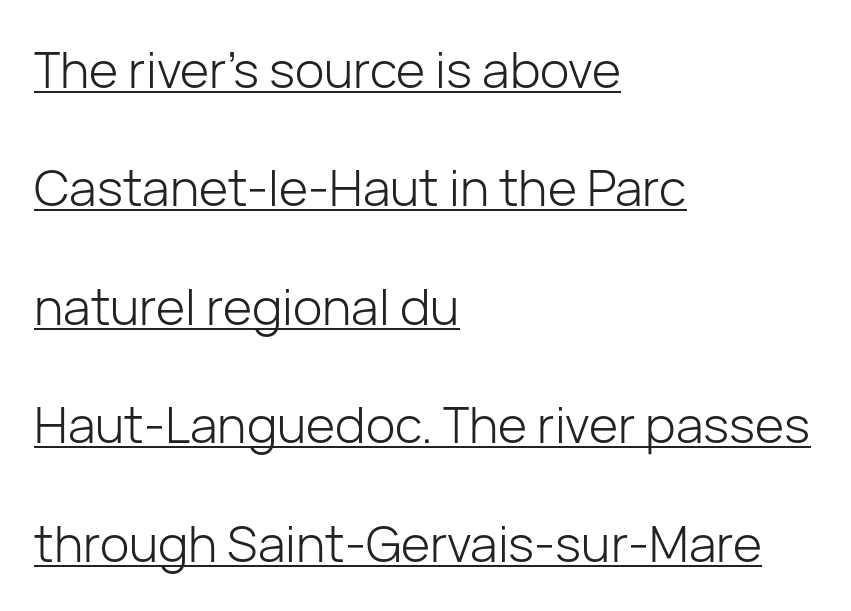
{"serif": "no", "italic": "no", "bold": "no", "weight": "light", "width": "normal", "stroke_contrast": "low", "x_height": "medium", "monospaced": "no", "underline": "yes", "align": "left", "line_spacing": "loose", "line_spacing_ratio": 2.37, "letter_spacing": "normal", "letter_spacing_em": 0.0, "glyph_px": 50}
